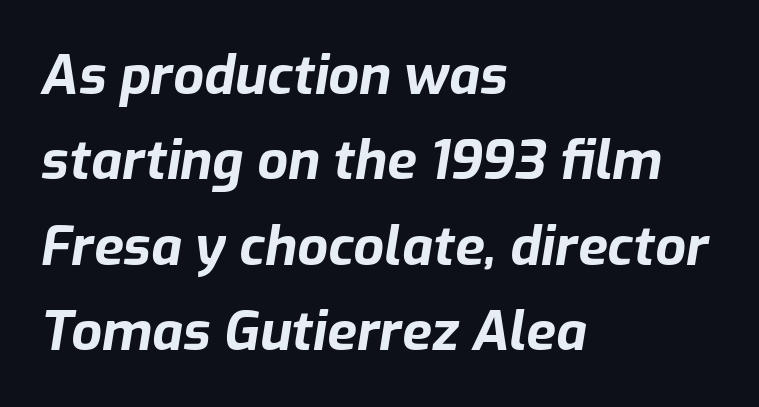
When letters slant like this, we call the style italic. Strokes here are thick enough to call this a true bold. A clean baseline with only descenders dipping below it. Honestly, the row spacing looks completely unremarkable. The passage is arranged the way most books set body copy — flush left.
